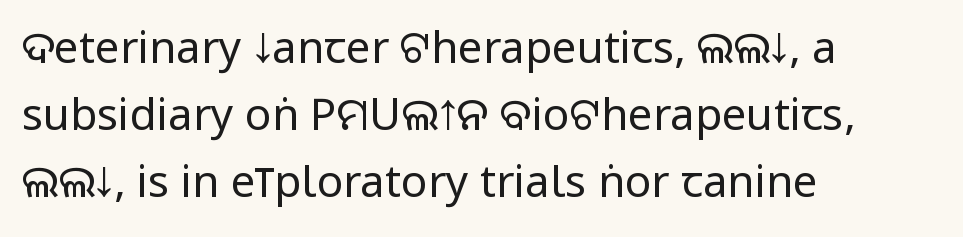
{"serif": "no", "italic": "no", "bold": "no", "weight": "regular", "width": "condensed", "stroke_contrast": "low", "x_height": "large", "monospaced": "no", "underline": "no", "align": "left", "line_spacing": "normal", "line_spacing_ratio": 1.52, "letter_spacing": "normal", "letter_spacing_em": 0.0, "glyph_px": 44}
